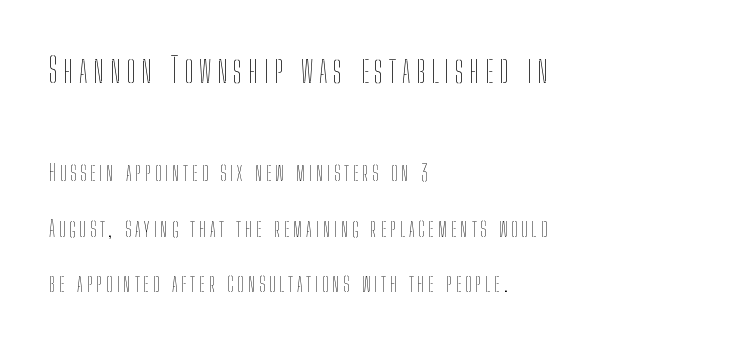
Q: Is the text bold? A: No.
Q: Is the text italic (slanted)? A: No, it is upright.
Q: Is the text underlined? A: No.
Q: How is the paragraph aligned? A: Left-aligned.
Q: Is the spacing between lines tight, normal or loose? A: Loose.
Q: Which block of text is set in a larger size, the first (top) or the second (bottom)? A: The first (top) one.
Q: Width (condensed, normal, or wide)? A: Condensed.
Q: Stroke contrast? A: Low.
Q: x-height? A: Medium.
Q: Monospaced? A: No.
